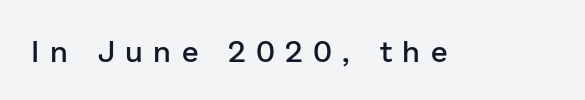
The image shows 30 px semibold sans-serif type, upright; set unusually wide letter spacing (+0.35 em), not underlined; low stroke contrast and a medium x-height.
